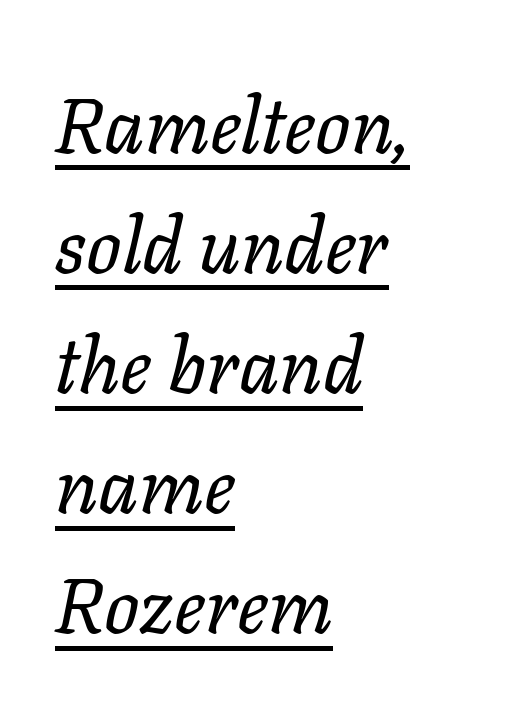
Q: Is the text bold? A: No.
Q: Is the text italic (slanted)? A: Yes, it leans right by about 11 degrees.
Q: Is the text underlined? A: Yes.
Q: How is the paragraph aligned? A: Left-aligned.
Q: Is the spacing between letters normal or unusually wide? A: Normal.
Q: Is the spacing between lines tight, normal or loose? A: Normal.
Q: Width (condensed, normal, or wide)? A: Normal.
Q: Stroke contrast? A: Low.
Q: x-height? A: Medium.
Q: Monospaced? A: No.
